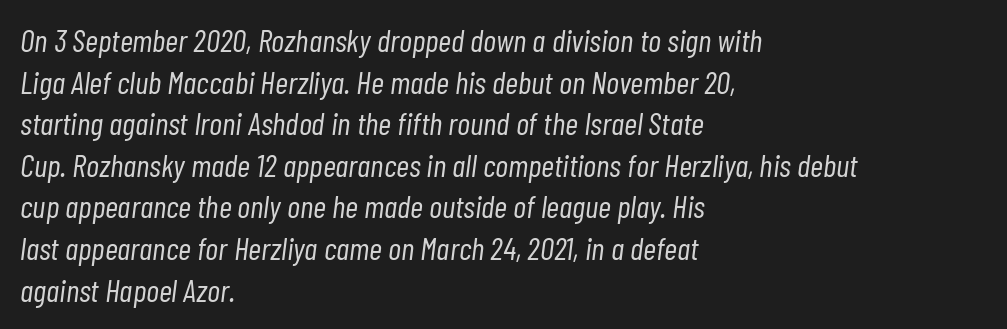
The image shows 32 px light, condensed type, italic (leaning right); set left-aligned, normal line spacing (1.3x), normal letter spacing, not underlined; low stroke contrast and a medium x-height.
